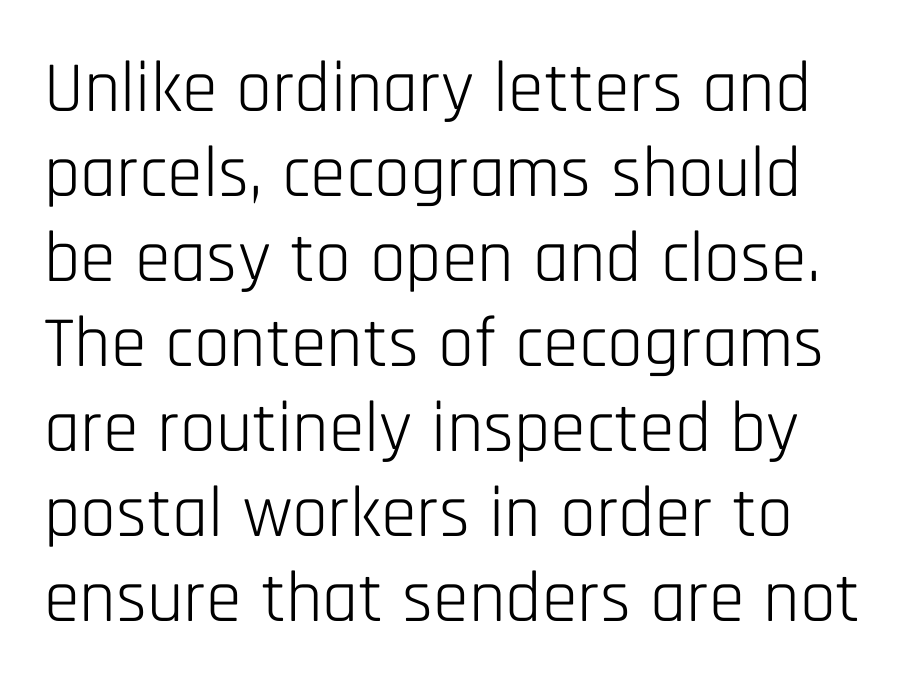
Q: Is the text bold? A: No.
Q: Is the text italic (slanted)? A: No, it is upright.
Q: Is the typeface a serif or a sans-serif typeface? A: Sans-serif.
Q: Is the text underlined? A: No.
Q: Is the spacing between letters normal or unusually wide? A: Normal.
Q: Width (condensed, normal, or wide)? A: Condensed.
Q: Stroke contrast? A: Low.
Q: x-height? A: Large.
Q: Monospaced? A: No.
